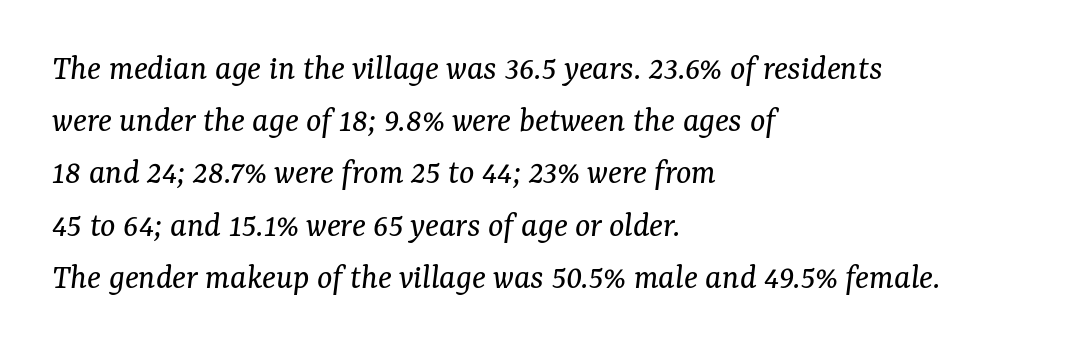
Weight: not bold — regular or lighter. Here the designer chose a conventional face with non-uniform glyph widths. The passage shown leans; its letterforms are oblique. The gap between lines stays unmarked.
